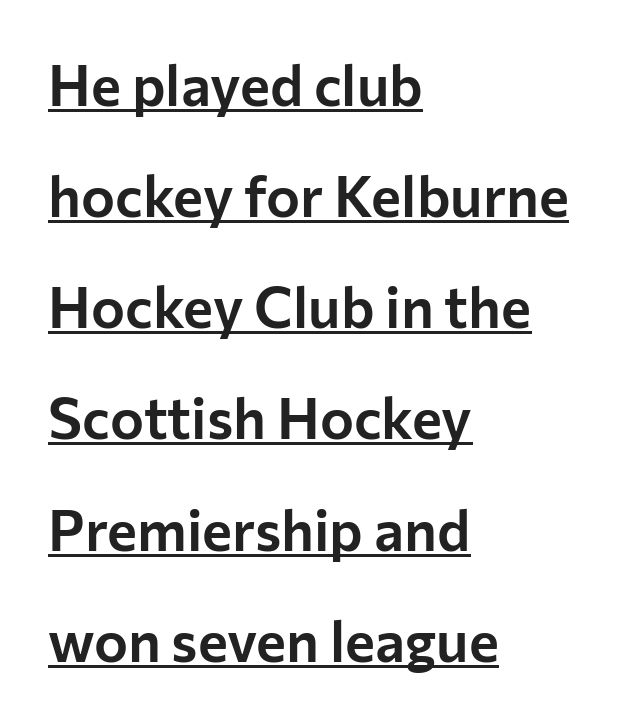
Q: Is the text italic (slanted)? A: No, it is upright.
Q: Is the typeface a serif or a sans-serif typeface? A: Sans-serif.
Q: Is the text underlined? A: Yes.
Q: How is the paragraph aligned? A: Left-aligned.
Q: Is the spacing between letters normal or unusually wide? A: Normal.
Q: Is the spacing between lines tight, normal or loose? A: Loose.
Q: Width (condensed, normal, or wide)? A: Normal.
Q: Stroke contrast? A: Low.
Q: x-height? A: Medium.
Q: Monospaced? A: No.
